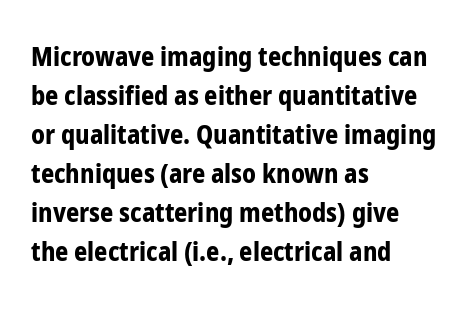
The image shows 26 px bold type, upright; set left-aligned, normal line spacing (1.5x), normal letter spacing, not underlined.
